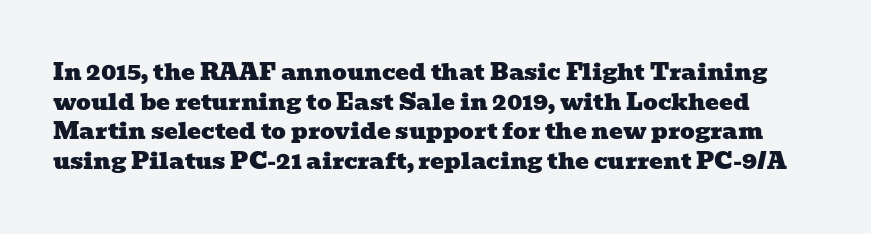
Q: Is the text underlined? A: No.
Q: Is the spacing between letters normal or unusually wide? A: Normal.
Q: Is the spacing between lines tight, normal or loose? A: Normal.
